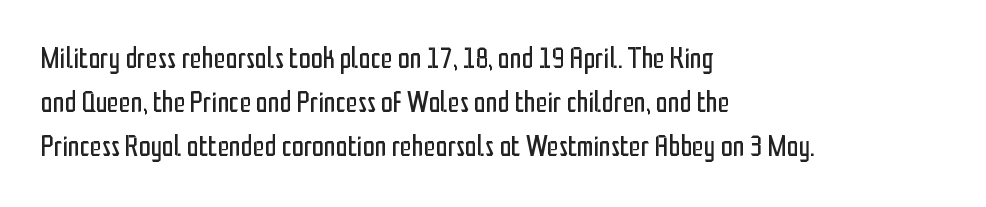
{"serif": "no", "italic": "no", "bold": "no", "weight": "regular", "width": "condensed", "stroke_contrast": "low", "x_height": "medium", "monospaced": "no", "underline": "no", "align": "left", "line_spacing": "normal", "line_spacing_ratio": 1.47, "letter_spacing": "normal", "letter_spacing_em": 0.0, "glyph_px": 30}
